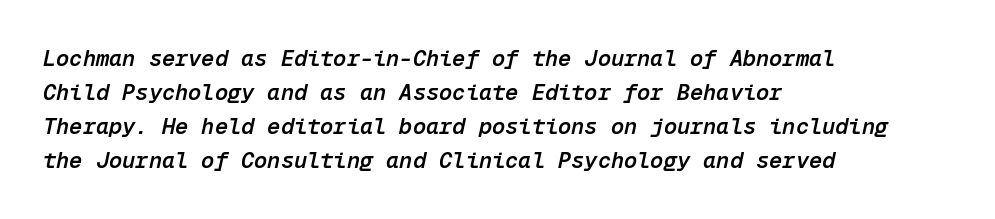
The image shows 22 px text type, italic (leaning right); set left-aligned, normal line spacing (1.55x), normal letter spacing, not underlined.
